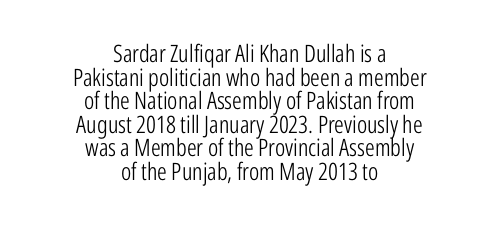
The vertical gap from one line to the next is small. Each word holds together tightly as a unit, with standard inter-letter gaps. Stroke thickness stays within the range of a standard reading face or lighter. A centered setting, common on invitations and titles, is used for this passage.
